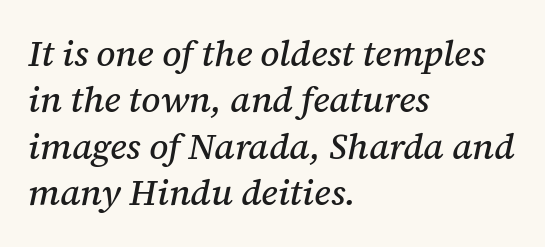
Does the leading feel generous? No, just average. Compared with a centered layout, this one pins lines to the left instead. Is the type slanted? Yes — the strokes lean at a clear angle. Is this a fixed-width face? No — the glyphs have proportional, varying widths. A serif font was chosen for this passage.
